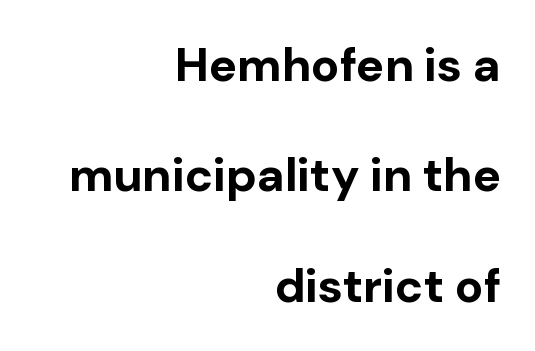
{"serif": "no", "italic": "no", "bold": "yes", "weight": "bold", "width": "normal", "stroke_contrast": "low", "x_height": "medium", "monospaced": "no", "underline": "no", "align": "right", "line_spacing": "loose", "line_spacing_ratio": 2.35, "letter_spacing": "normal", "letter_spacing_em": 0.0, "glyph_px": 47}
